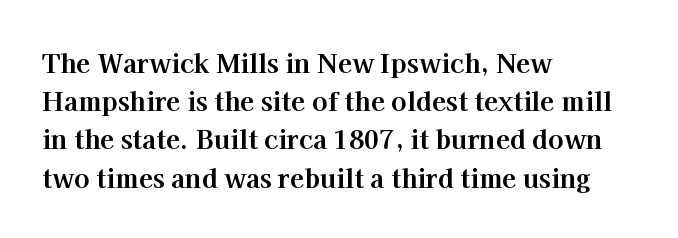
The image shows 26 px bold type, upright; set left-aligned, normal line spacing (1.47x), normal letter spacing, not underlined.
